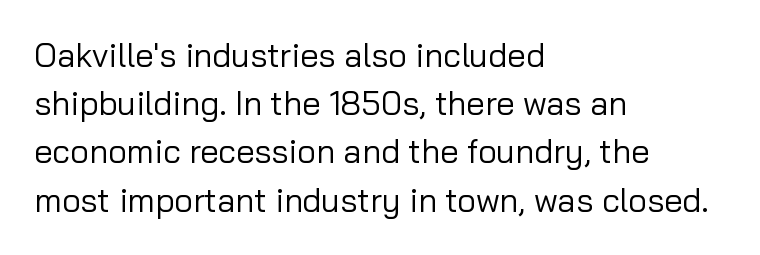
The weight would be labelled regular, book, light, or lighter still. The passage shown has conventional tracking throughout. Unmarked baselines from the first word to the last. Students, observe: this is what conventionally led text looks like. Do the characters align in a grid? No, the font is proportional.
